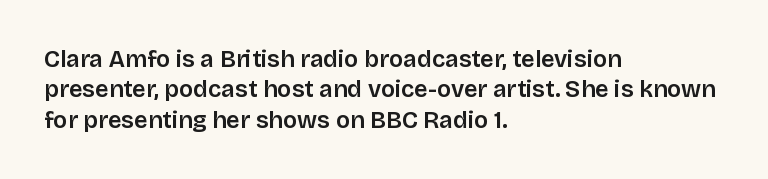
{"italic": "no", "bold": "semi", "underline": "no", "align": "left", "line_spacing": "normal", "line_spacing_ratio": 1.27, "letter_spacing": "normal", "letter_spacing_em": 0.0, "glyph_px": 24}
